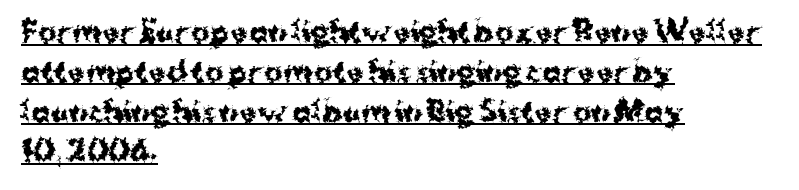
Q: Is the text bold? A: Yes.
Q: Is the text italic (slanted)? A: No, it is upright.
Q: Is the typeface a serif or a sans-serif typeface? A: Sans-serif.
Q: Is the text underlined? A: Yes.
Q: How is the paragraph aligned? A: Left-aligned.
Q: Is the spacing between letters normal or unusually wide? A: Normal.
Q: Is the spacing between lines tight, normal or loose? A: Normal.
Q: Width (condensed, normal, or wide)? A: Normal.
Q: Stroke contrast? A: Medium.
Q: x-height? A: Medium.
Q: Monospaced? A: No.
